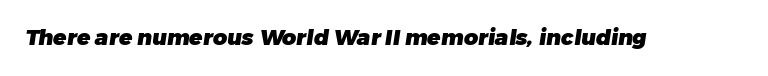
Does extra space separate the letters? No, they use regular spacing. Quick note: underline off. This is heavy type, rendered in bold.
